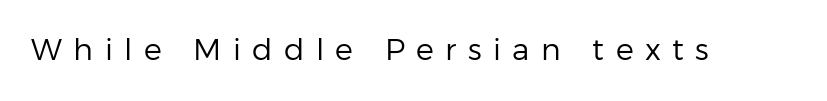
Q: Is the text bold? A: No.
Q: Is the text italic (slanted)? A: No, it is upright.
Q: Is the typeface a serif or a sans-serif typeface? A: Sans-serif.
Q: Is the text underlined? A: No.
Q: Is the spacing between letters normal or unusually wide? A: Unusually wide.
Q: Width (condensed, normal, or wide)? A: Normal.
Q: Stroke contrast? A: Low.
Q: x-height? A: Medium.
Q: Monospaced? A: No.
